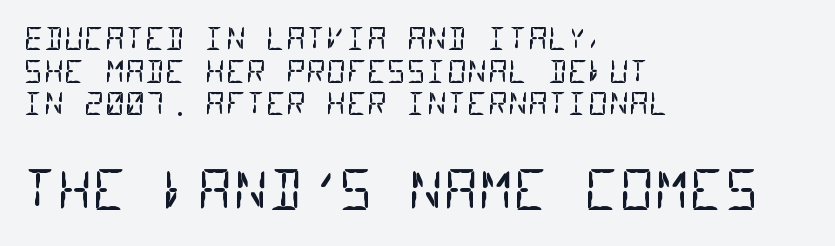
The image shows 54 px regular-weight, condensed sans-serif type, monospaced; set left-aligned, tight line spacing (1.05x), normal letter spacing, not underlined; the second (bottom) block is 1.74x larger; low stroke contrast and a large x-height.
